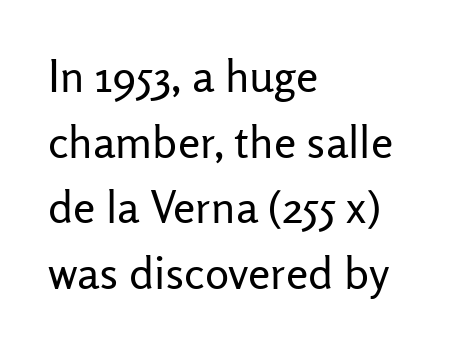
Q: Is the text bold? A: No.
Q: Is the text italic (slanted)? A: No, it is upright.
Q: Is the typeface a serif or a sans-serif typeface? A: Sans-serif.
Q: Is the text underlined? A: No.
Q: How is the paragraph aligned? A: Left-aligned.
Q: Is the spacing between letters normal or unusually wide? A: Normal.
Q: Is the spacing between lines tight, normal or loose? A: Normal.
Q: Width (condensed, normal, or wide)? A: Normal.
Q: Stroke contrast? A: Low.
Q: x-height? A: Medium.
Q: Monospaced? A: No.
